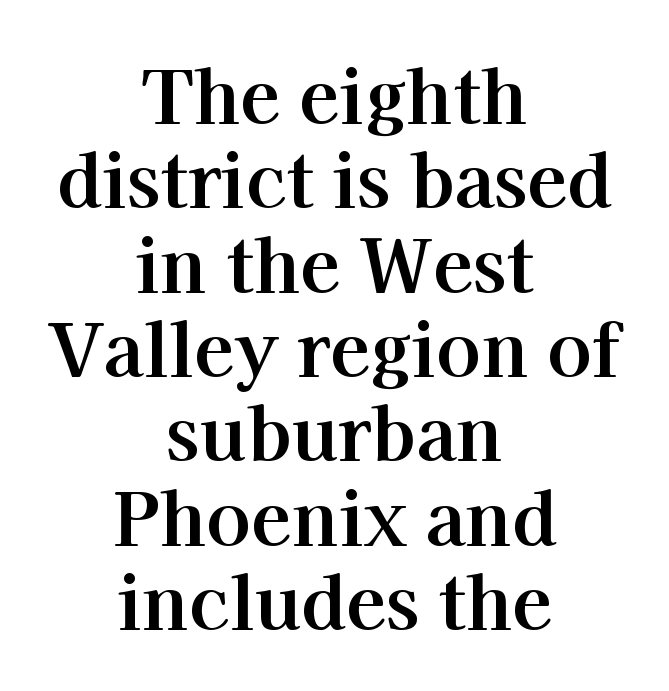
Q: Is the text bold? A: Yes.
Q: Is the text italic (slanted)? A: No, it is upright.
Q: Is the typeface a serif or a sans-serif typeface? A: Serif.
Q: Is the text underlined? A: No.
Q: How is the paragraph aligned? A: Centered.
Q: Is the spacing between letters normal or unusually wide? A: Normal.
Q: Is the spacing between lines tight, normal or loose? A: Tight.
Q: Width (condensed, normal, or wide)? A: Normal.
Q: Stroke contrast? A: High.
Q: x-height? A: Medium.
Q: Monospaced? A: No.
